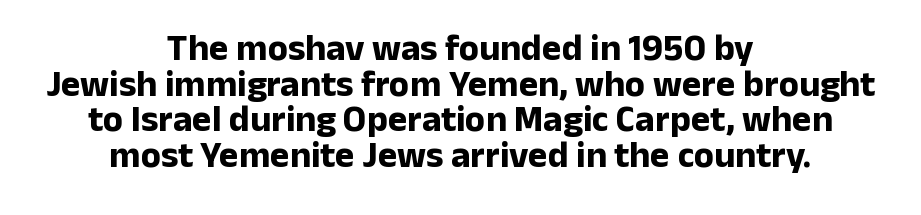
Are there feet on the stems? There aren't — it's a sans. The face used here is proportionally spaced, like ordinary book or web type. You could call the tracking neutral — neither tight nor loose. A typesetter would mark this as roman, not italic. Each glyph is drawn with heavy, bold strokes. A student would call this center alignment; a typographer would say set centered.
